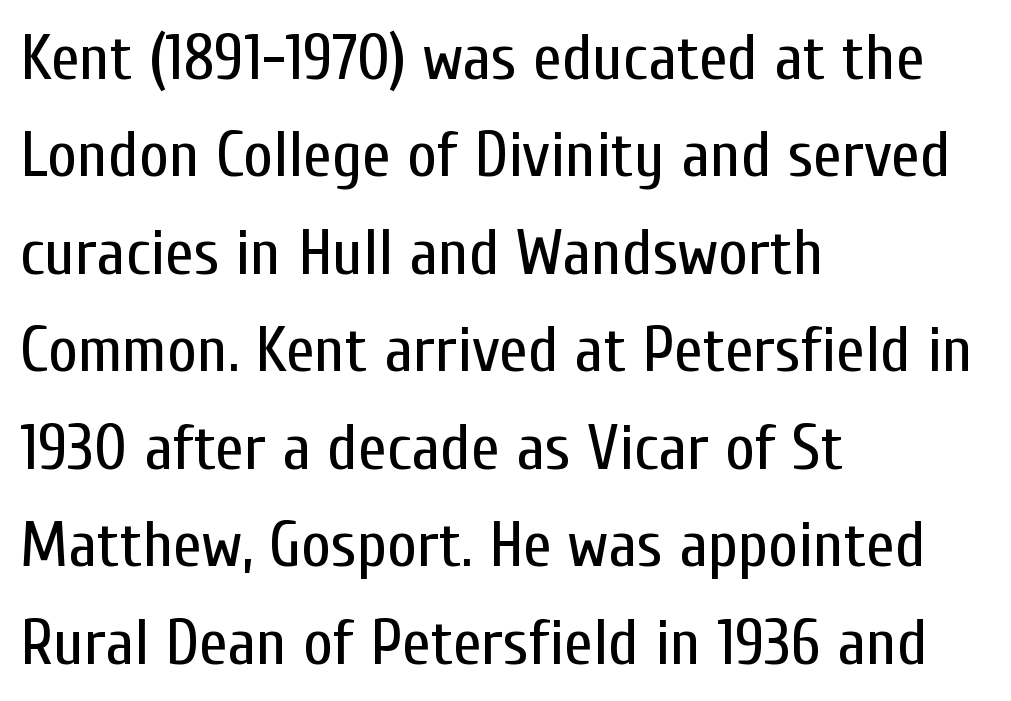
The image shows 65 px regular-weight, condensed sans-serif type, upright; set left-aligned, normal line spacing (1.5x), normal letter spacing, not underlined; low stroke contrast and a medium x-height.
